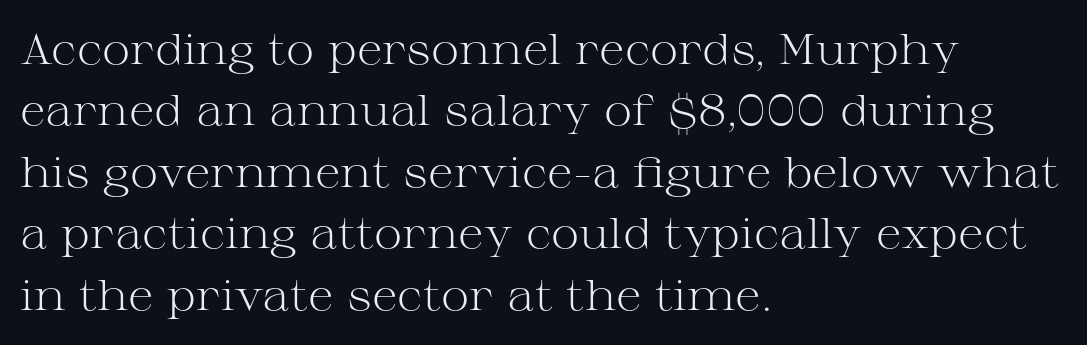
{"serif": "yes", "italic": "no", "bold": "no", "weight": "light", "width": "wide", "stroke_contrast": "medium", "x_height": "medium", "monospaced": "no", "underline": "no", "align": "left", "line_spacing": "normal", "line_spacing_ratio": 1.43, "letter_spacing": "normal", "letter_spacing_em": 0.0, "glyph_px": 43}
